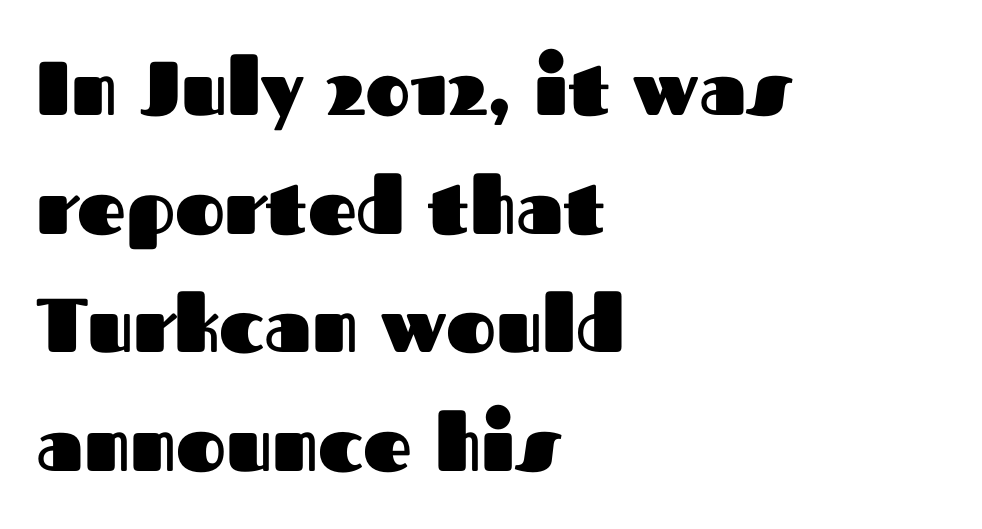
The image shows 76 px heavy sans-serif type, upright; set left-aligned, normal line spacing (1.56x), normal letter spacing, not underlined; medium stroke contrast and a medium x-height.
